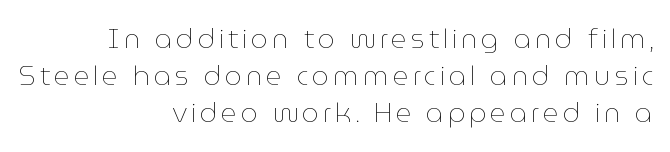
Q: Is the text bold? A: No.
Q: Is the text italic (slanted)? A: No, it is upright.
Q: Is the text underlined? A: No.
Q: How is the paragraph aligned? A: Right-aligned.
Q: Is the spacing between lines tight, normal or loose? A: Normal.
